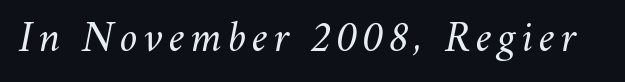
Q: Is the text bold? A: No.
Q: Is the text italic (slanted)? A: Yes, it leans right by about 11 degrees.
Q: Is the text underlined? A: No.
Q: Width (condensed, normal, or wide)? A: Normal.
Q: Stroke contrast? A: Medium.
Q: x-height? A: Small.
Q: Monospaced? A: No.
